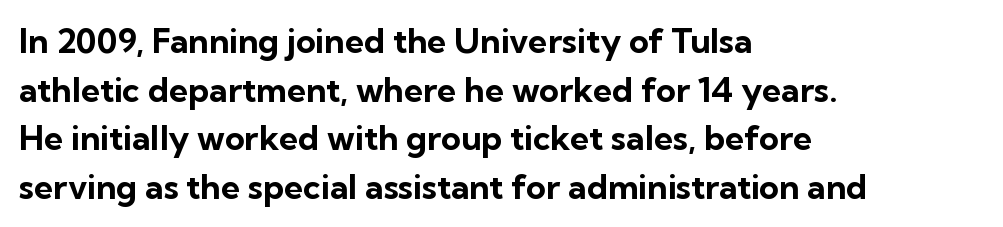
A typesetter would call this proportional, since set widths differ per character. In terms of letterspacing, this is plain default setting. What's the leading like? Ordinary, nothing unusual. Compared with a centered layout, this one pins lines to the left instead. The words here are not underlined. In terms of weight, the rendering is a true, heavy bold.
